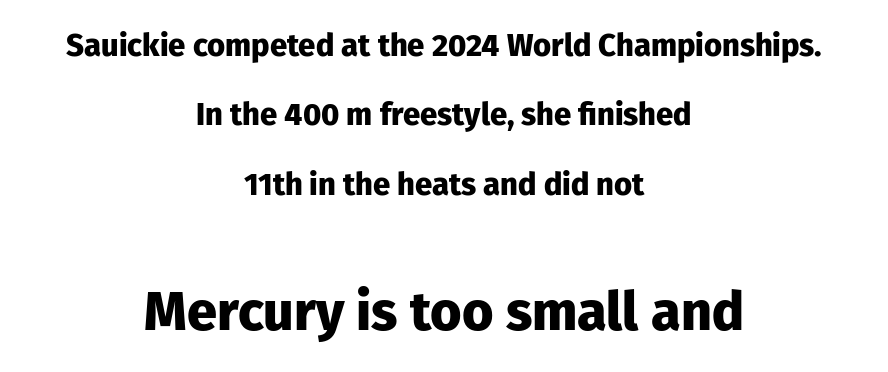
The image shows 54 px heavy sans-serif type, upright; set centered, loose line spacing (2.24x), normal letter spacing, not underlined; the second (bottom) block is 1.74x larger; low stroke contrast and a medium x-height.
